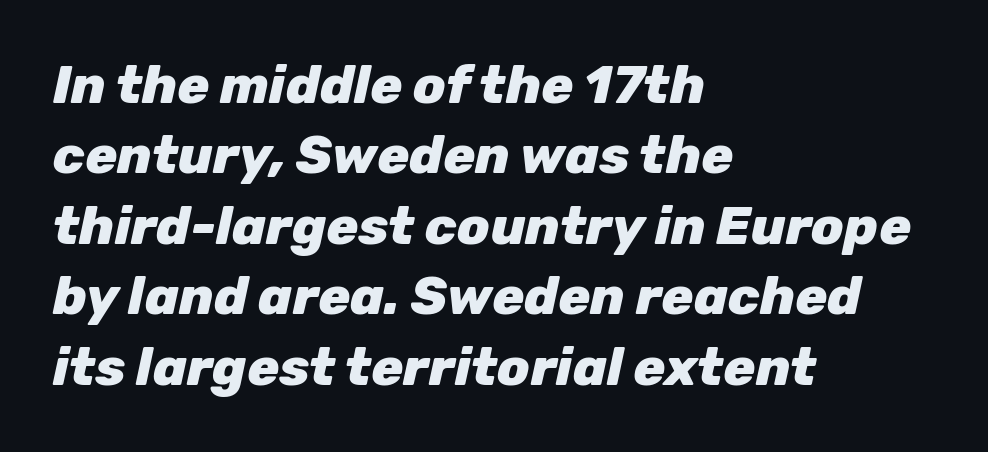
Q: Is the text bold? A: Yes.
Q: Is the text italic (slanted)? A: Yes, it leans right by about 12 degrees.
Q: Is the text underlined? A: No.
Q: How is the paragraph aligned? A: Left-aligned.
Q: Is the spacing between letters normal or unusually wide? A: Normal.
Q: Is the spacing between lines tight, normal or loose? A: Normal.
Q: Width (condensed, normal, or wide)? A: Normal.
Q: Stroke contrast? A: Low.
Q: x-height? A: Medium.
Q: Monospaced? A: No.
